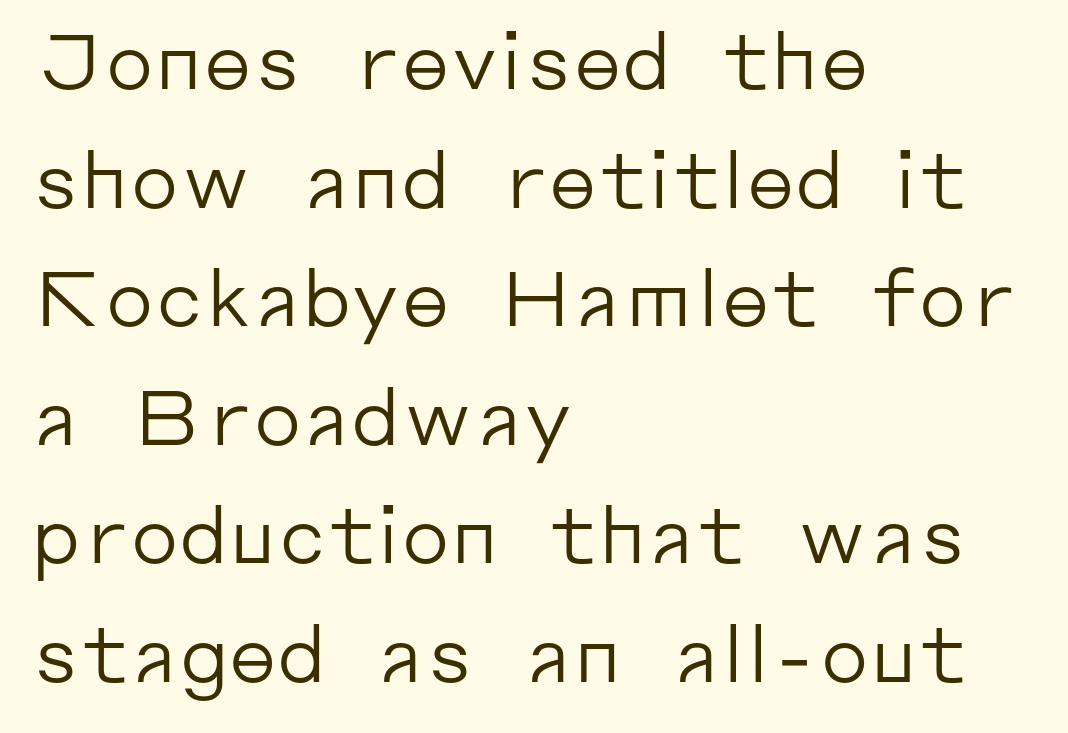
The designer went with a sans here, leaving each stem footless. The area under the type is left untouched. The space between consecutive lines is moderate. Every character sits straight up, as roman type does. Letter spacing: default. No chunkiness to these letters — they're not bold.
